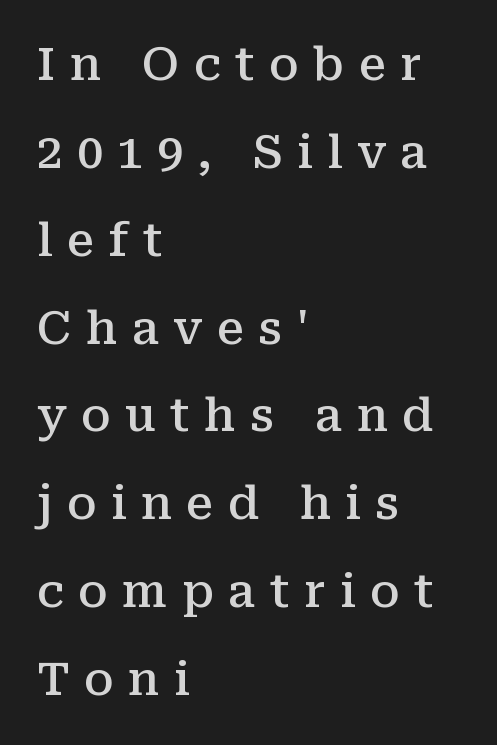
The image shows 46 px semibold serif type, upright; set left-aligned, loose line spacing (1.91x), unusually wide letter spacing (+0.31 em), not underlined; medium stroke contrast and a medium x-height.
